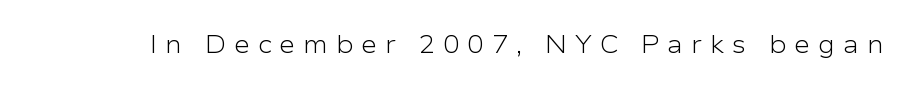
The image shows 25 px text type, upright; set unusually wide letter spacing (+0.3 em), not underlined.
